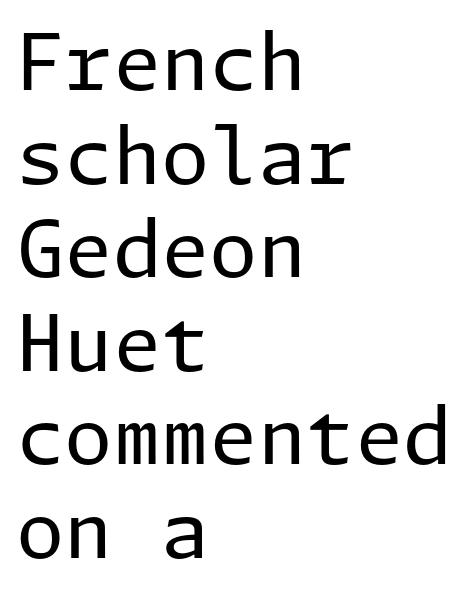
The image shows 78 px regular-weight sans-serif type, upright; set left-aligned, line spacing 1.2x, normal letter spacing, not underlined; low stroke contrast and a medium x-height.
